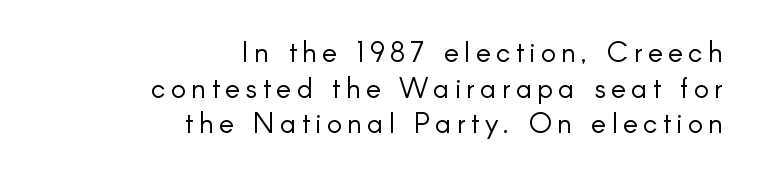
{"serif": "no", "italic": "no", "bold": "no", "weight": "light", "width": "normal", "stroke_contrast": "low", "x_height": "small", "monospaced": "no", "underline": "no", "align": "right", "line_spacing": "normal", "line_spacing_ratio": 1.27, "letter_spacing": "wide", "letter_spacing_em": 0.2, "glyph_px": 28}
